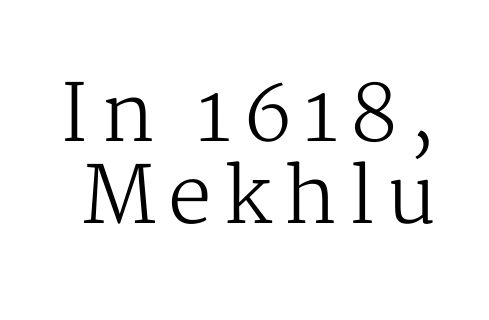
{"serif": "yes", "italic": "no", "bold": "no", "weight": "regular", "width": "normal", "stroke_contrast": "medium", "x_height": "medium", "monospaced": "no", "underline": "no", "line_spacing": "tight", "line_spacing_ratio": 1.05, "glyph_px": 78}
